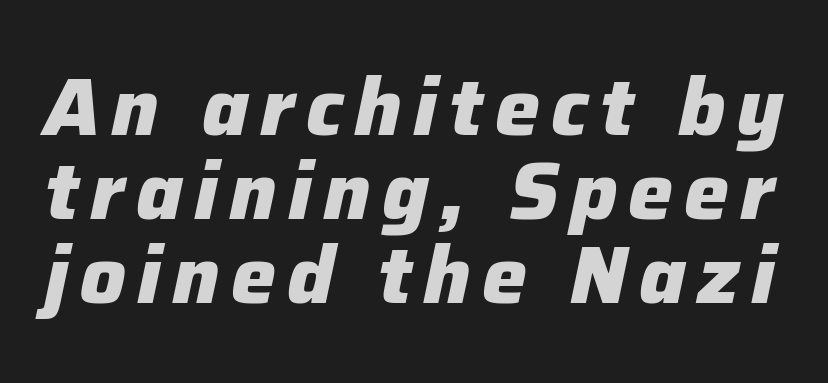
Q: Is the text bold? A: Yes.
Q: Is the text italic (slanted)? A: Yes, it leans right by about 12 degrees.
Q: Is the text underlined? A: No.
Q: Is the spacing between lines tight, normal or loose? A: Tight.
Q: Width (condensed, normal, or wide)? A: Normal.
Q: Stroke contrast? A: Low.
Q: x-height? A: Medium.
Q: Monospaced? A: No.
